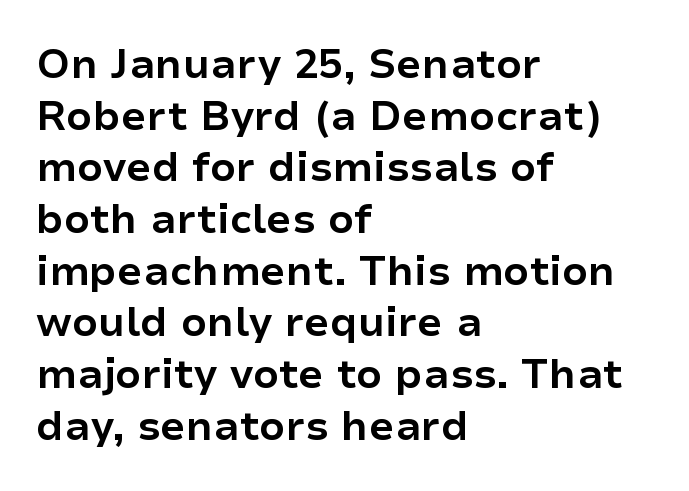
{"serif": "no", "italic": "no", "bold": "yes", "weight": "bold", "width": "normal", "stroke_contrast": "low", "x_height": "medium", "monospaced": "no", "underline": "no", "align": "left", "line_spacing": "normal", "line_spacing_ratio": 1.26, "letter_spacing": "normal", "letter_spacing_em": 0.0, "glyph_px": 41}
